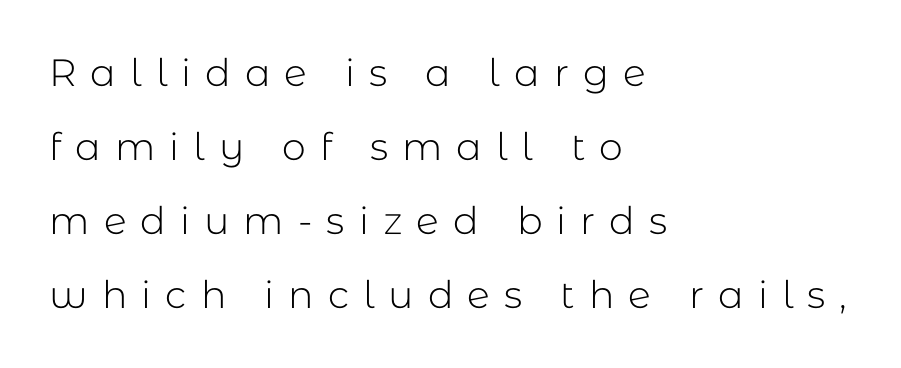
{"serif": "no", "italic": "no", "bold": "no", "weight": "light", "width": "normal", "stroke_contrast": "low", "x_height": "medium", "monospaced": "no", "underline": "no", "align": "left", "line_spacing": "loose", "line_spacing_ratio": 1.95, "letter_spacing": "wide", "letter_spacing_em": 0.37, "glyph_px": 38}
